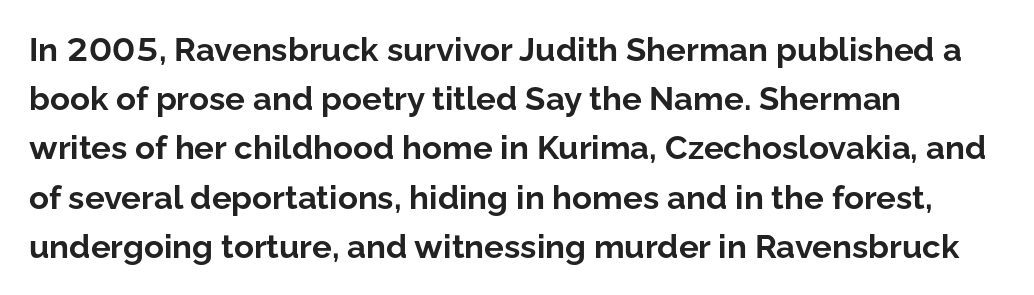
{"serif": "no", "italic": "no", "bold": "yes", "weight": "bold", "width": "normal", "stroke_contrast": "low", "x_height": "medium", "monospaced": "no", "underline": "no", "align": "left", "line_spacing": "normal", "line_spacing_ratio": 1.49, "letter_spacing": "normal", "letter_spacing_em": 0.0, "glyph_px": 33}
